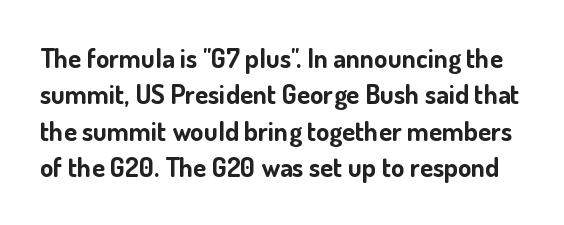
The image shows 27 px bold type, upright; set normal line spacing (1.35x), normal letter spacing, not underlined.
